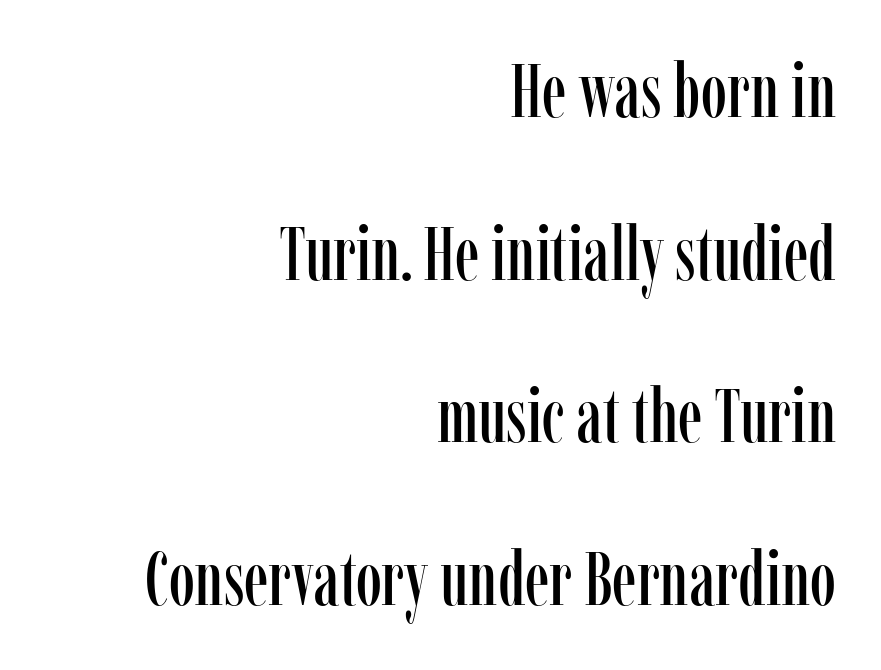
Q: Is the text italic (slanted)? A: No, it is upright.
Q: Is the typeface a serif or a sans-serif typeface? A: Serif.
Q: Is the text underlined? A: No.
Q: How is the paragraph aligned? A: Right-aligned.
Q: Is the spacing between letters normal or unusually wide? A: Normal.
Q: Is the spacing between lines tight, normal or loose? A: Loose.
Q: Width (condensed, normal, or wide)? A: Condensed.
Q: Stroke contrast? A: Low.
Q: x-height? A: Medium.
Q: Monospaced? A: No.
